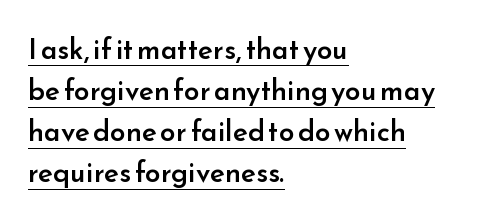
Q: Is the text bold? A: Semi-bold.
Q: Is the text italic (slanted)? A: No, it is upright.
Q: Is the typeface a serif or a sans-serif typeface? A: Sans-serif.
Q: Is the text underlined? A: Yes.
Q: How is the paragraph aligned? A: Left-aligned.
Q: Is the spacing between letters normal or unusually wide? A: Normal.
Q: Is the spacing between lines tight, normal or loose? A: Normal.
Q: Width (condensed, normal, or wide)? A: Normal.
Q: Stroke contrast? A: Low.
Q: x-height? A: Small.
Q: Monospaced? A: No.
